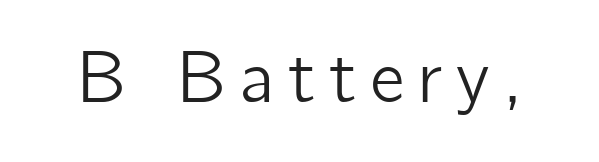
Q: Is the text italic (slanted)? A: No, it is upright.
Q: Is the typeface a serif or a sans-serif typeface? A: Sans-serif.
Q: Is the text underlined? A: No.
Q: Width (condensed, normal, or wide)? A: Normal.
Q: Stroke contrast? A: Low.
Q: x-height? A: Medium.
Q: Monospaced? A: No.
